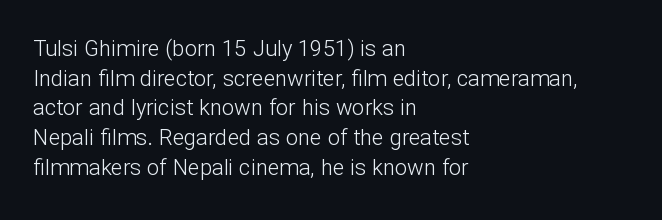
{"italic": "no", "bold": "no", "underline": "no", "align": "left", "line_spacing": "normal", "line_spacing_ratio": 1.35, "letter_spacing": "normal", "letter_spacing_em": 0.0, "glyph_px": 22}
